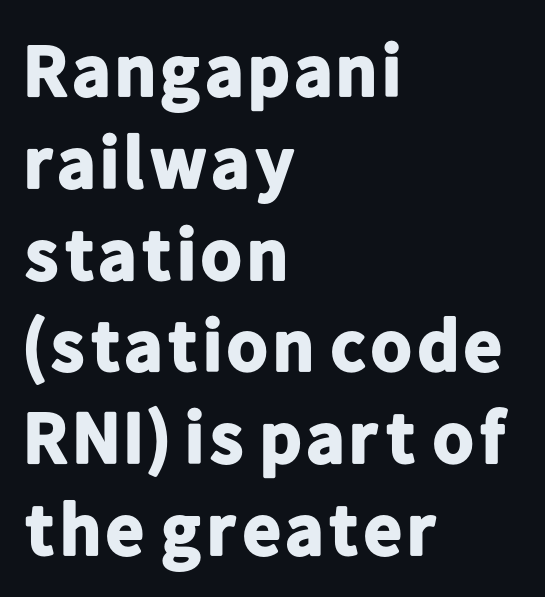
The image shows 74 px bold sans-serif type, upright; set left-aligned, line spacing 1.24x, normal letter spacing, not underlined; low stroke contrast and a medium x-height.
